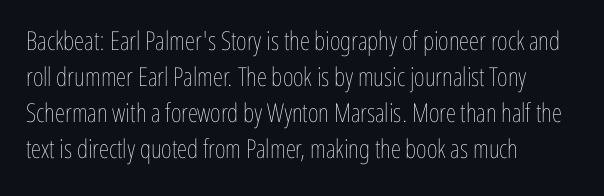
Teacher's note: observe the even left margin — that is flush-left alignment. Students, note that the glyphs here touch the page at normal intervals. Do the letters lean? They stand straight. Descenders hang freely into open space. Stem width sits at or under what a default text font uses.
